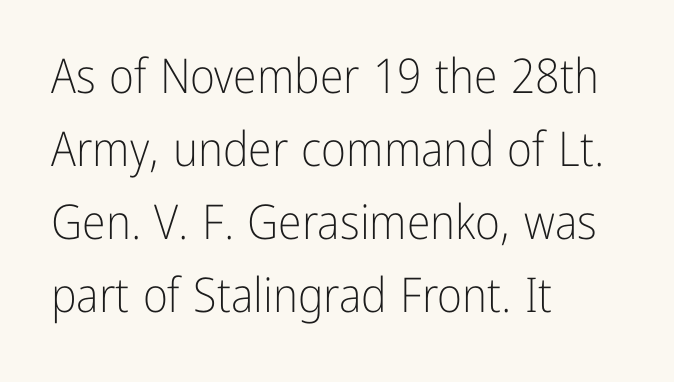
The image shows 48 px light, condensed sans-serif type, upright; set left-aligned, normal line spacing (1.52x), normal letter spacing, not underlined; low stroke contrast and a medium x-height.
